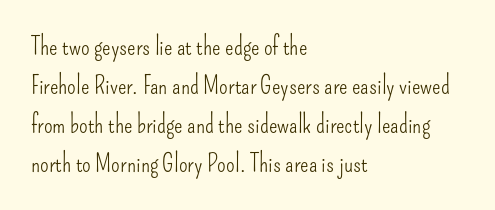
The image shows 25 px text type, upright; set left-aligned, normal line spacing (1.56x), normal letter spacing, not underlined.
